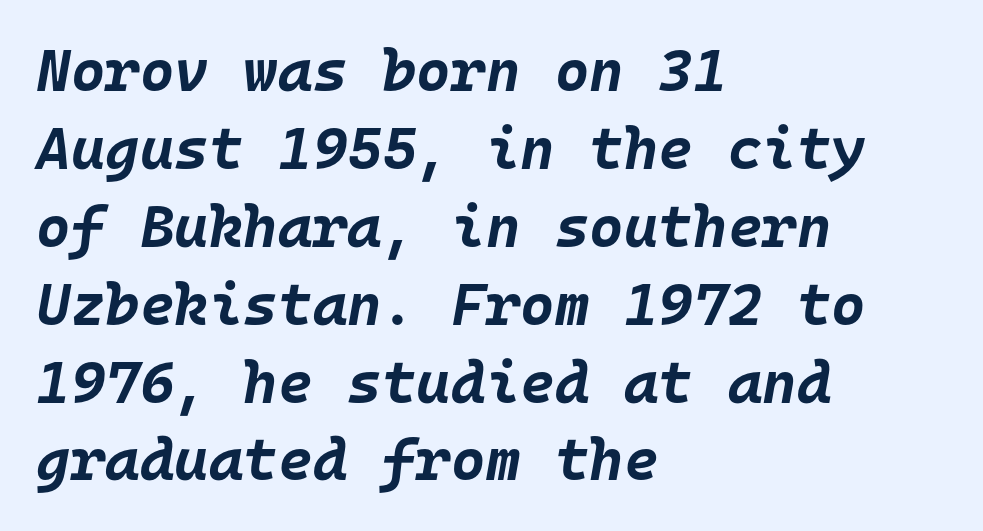
The image shows 59 px bold type, italic (leaning right), monospaced; set left-aligned, normal line spacing (1.32x), normal letter spacing, not underlined; low stroke contrast and a large x-height.
